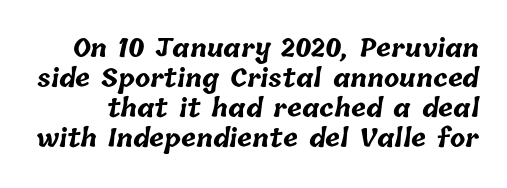
Underline: absent. Letter spacing: default. Thick stems and heavy bowls — unmistakably bold.
